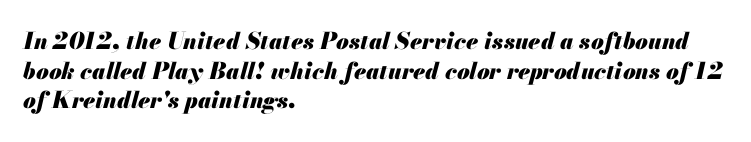
The image shows 23 px bold type, italic (leaning right); set left-aligned, normal line spacing (1.29x), normal letter spacing, not underlined.
